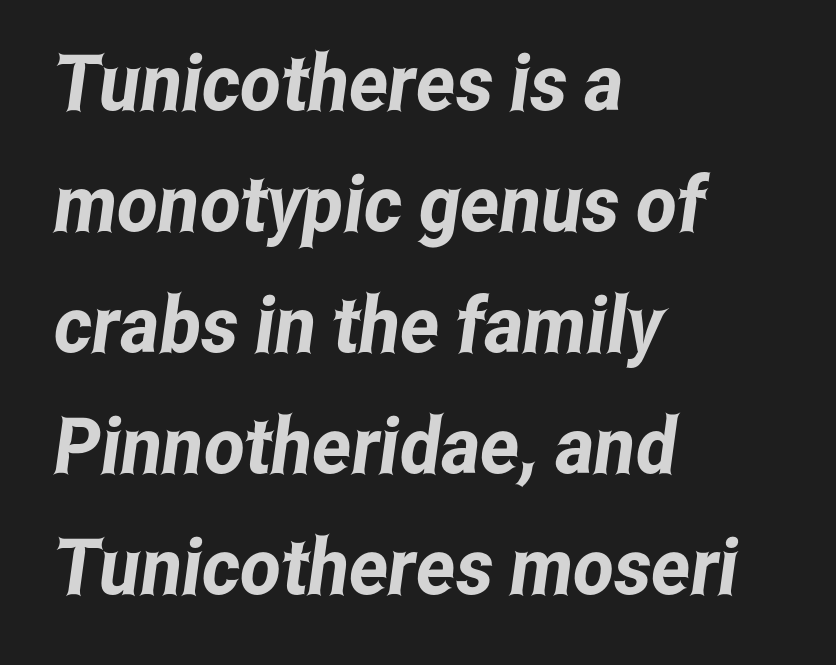
Q: Is the typeface a serif or a sans-serif typeface? A: Sans-serif.
Q: Is the text underlined? A: No.
Q: How is the paragraph aligned? A: Left-aligned.
Q: Is the spacing between letters normal or unusually wide? A: Normal.
Q: Is the spacing between lines tight, normal or loose? A: Normal.
Q: Width (condensed, normal, or wide)? A: Condensed.
Q: Stroke contrast? A: Low.
Q: x-height? A: Medium.
Q: Monospaced? A: No.
